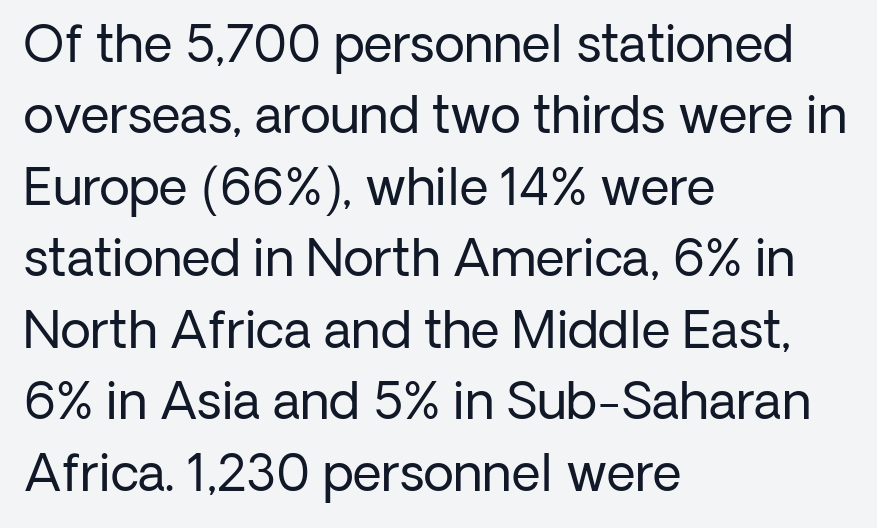
Q: Is the text bold? A: No.
Q: Is the text italic (slanted)? A: No, it is upright.
Q: Is the typeface a serif or a sans-serif typeface? A: Sans-serif.
Q: Is the text underlined? A: No.
Q: How is the paragraph aligned? A: Left-aligned.
Q: Is the spacing between letters normal or unusually wide? A: Normal.
Q: Is the spacing between lines tight, normal or loose? A: Normal.
Q: Width (condensed, normal, or wide)? A: Normal.
Q: Stroke contrast? A: Low.
Q: x-height? A: Medium.
Q: Monospaced? A: No.
